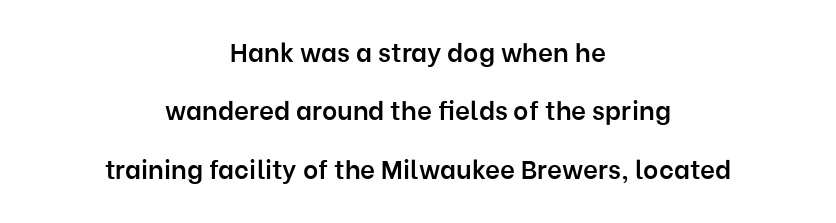
Honestly, the rows look like they've been pulled way apart. The type is set solid horizontally, with unmodified tracking. Notice how the passage keeps no hard edge, just a central spine. The passage shown is semibold, sitting just below true bold. The string is rendered with underlining switched off. This is roman type, the default non-slanted kind.
